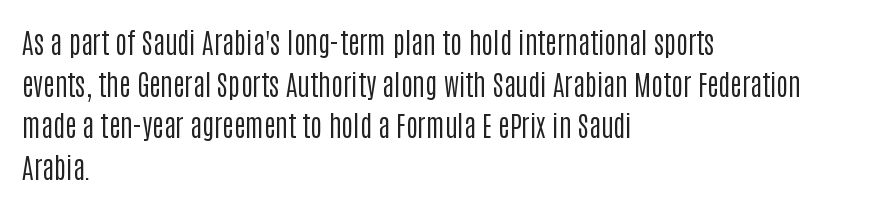
The image shows 28 px regular-weight, condensed sans-serif type, upright; set left-aligned, normal line spacing (1.49x), normal letter spacing, not underlined; low stroke contrast and a large x-height.
